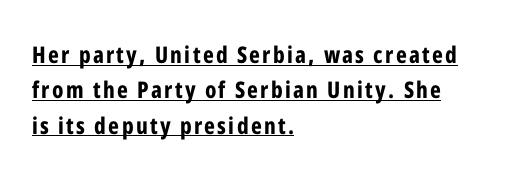
Q: Is the text bold? A: Yes.
Q: Is the text italic (slanted)? A: No, it is upright.
Q: Is the text underlined? A: Yes.
Q: How is the paragraph aligned? A: Left-aligned.
Q: Is the spacing between lines tight, normal or loose? A: Normal.
